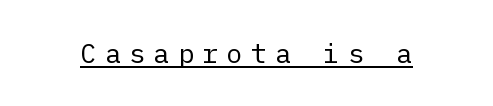
{"italic": "no", "bold": "no", "underline": "yes", "letter_spacing": "wide", "letter_spacing_em": 0.3, "glyph_px": 27}
